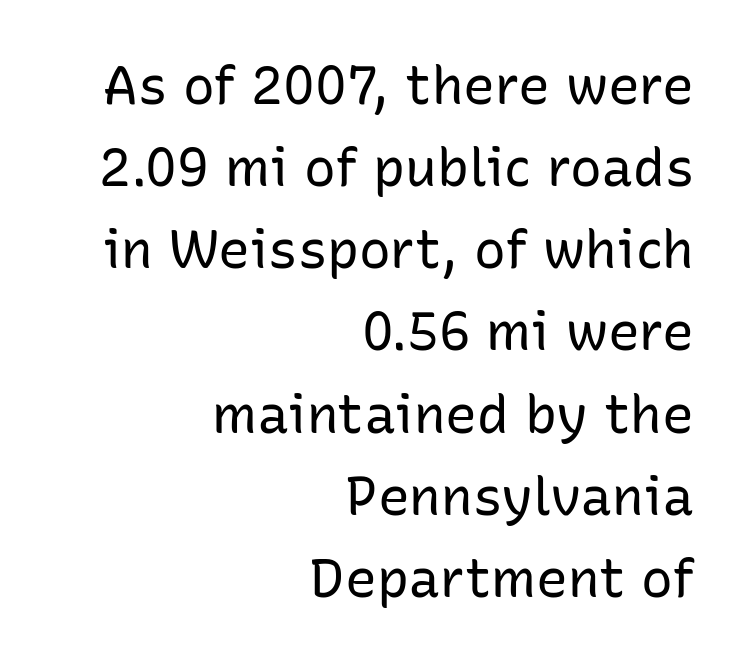
The image shows 53 px regular-weight sans-serif type, upright; set right-aligned, normal line spacing (1.55x), normal letter spacing, not underlined; low stroke contrast and a medium x-height.
